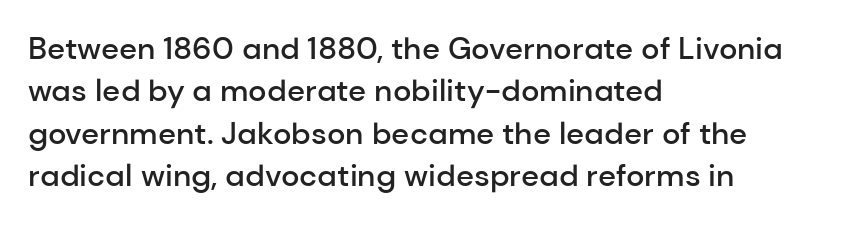
The image shows 31 px semibold sans-serif type, upright; set left-aligned, normal line spacing (1.37x), normal letter spacing, not underlined; low stroke contrast and a medium x-height.
